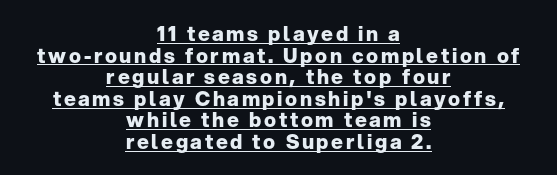
The image shows 20 px bold type, upright; set centered, tight line spacing (1.08x), underlined.
